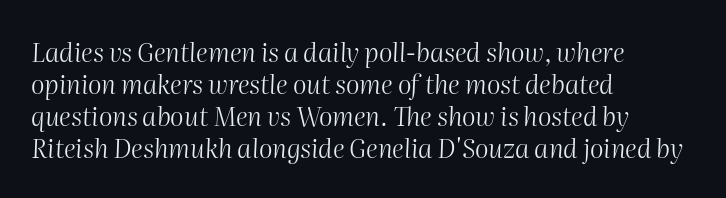
Designer's note — italics engaged. How are the letters spaced? Ordinarily, with no added tracking. Stem width sits at or under what a default text font uses. The zone under the glyphs is completely vacant. The lines are quadded left.
